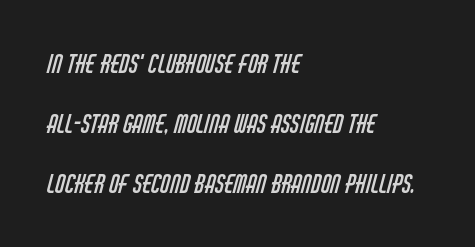
Notice how the passage keeps a crisp vertical edge on the left only. Each word holds together tightly as a unit, with standard inter-letter gaps. The leading is generous, giving the passage an open texture. Plain, unruled lines of type.
